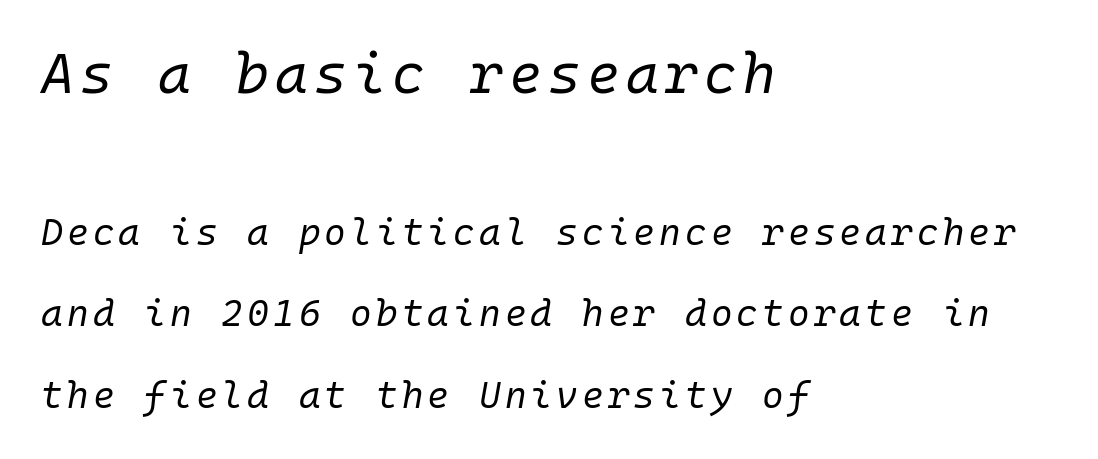
The image shows 56 px regular-weight type, italic (leaning right), monospaced; set left-aligned, loose line spacing (2.21x), not underlined; the first (top) block is 1.51x larger; low stroke contrast and a medium x-height.
